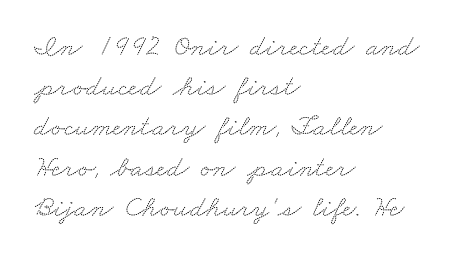
{"serif": "yes", "width": "wide", "stroke_contrast": "medium", "x_height": "small", "monospaced": "no", "underline": "no", "align": "left", "line_spacing": "normal", "line_spacing_ratio": 1.34, "letter_spacing": "normal", "letter_spacing_em": 0.0, "glyph_px": 30}
